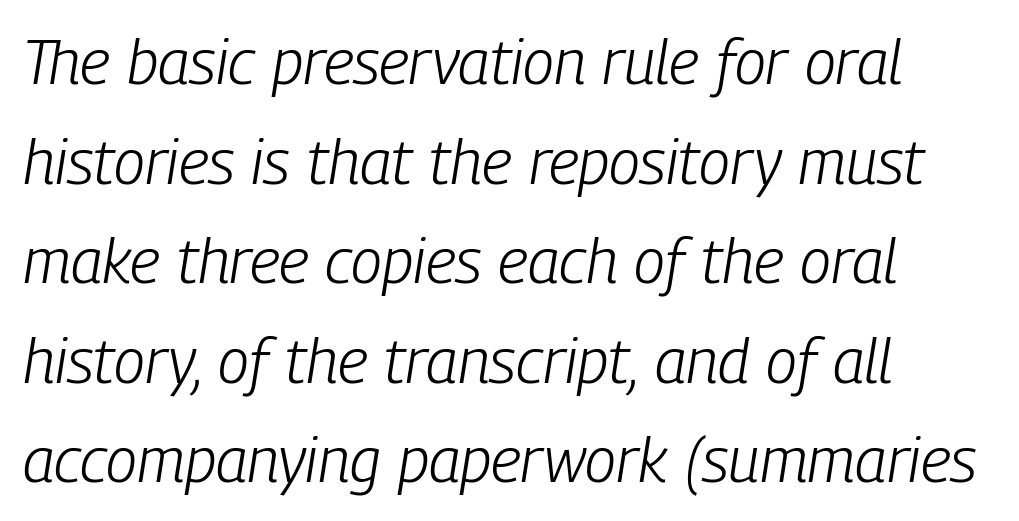
The image shows 63 px light, condensed type, italic (leaning right); set left-aligned, normal line spacing (1.58x), normal letter spacing, not underlined; low stroke contrast and a medium x-height.
